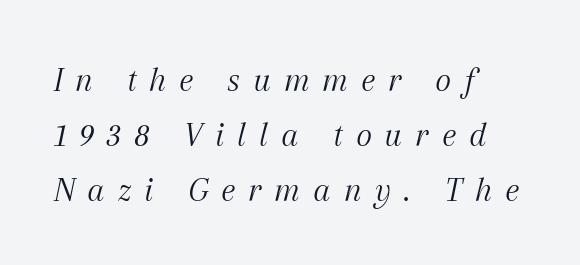
The image shows 35 px light serif type, italic (leaning right); set left-aligned, normal line spacing (1.57x), unusually wide letter spacing (+0.35 em), not underlined; medium stroke contrast and a medium x-height.
